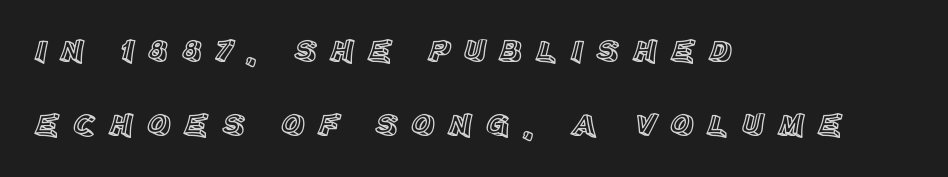
{"width": "normal", "x_height": "large", "monospaced": "no", "underline": "no", "align": "left", "line_spacing": "loose", "line_spacing_ratio": 2.3, "letter_spacing": "wide", "letter_spacing_em": 0.42, "glyph_px": 32}
